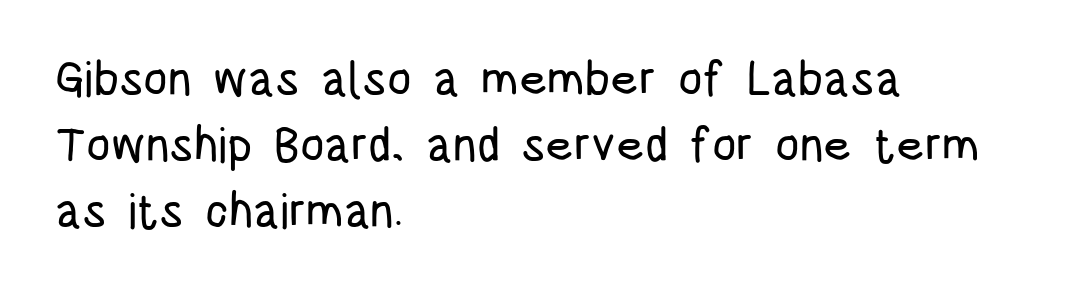
The image shows 48 px condensed sans-serif type, upright; set left-aligned, normal line spacing (1.38x), normal letter spacing, not underlined; low stroke contrast and a large x-height.
